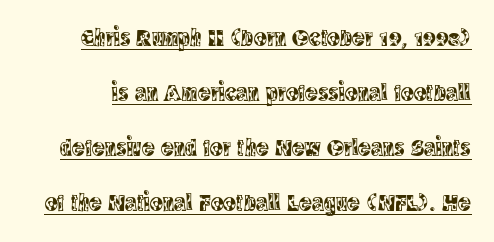
Unlike italic type, these characters show no tilt at all. The specimen includes a rule beneath the text block's lines. The designer dialed line spacing up above the default. A typesetter would call this zero additional tracking.
